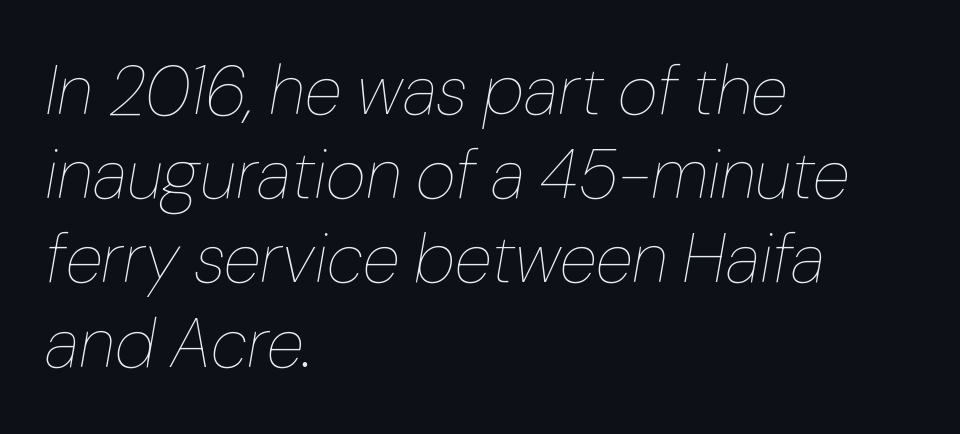
The image shows 69 px thin type, italic (leaning right); set left-aligned, line spacing 1.22x, normal letter spacing, not underlined; low stroke contrast and a medium x-height.
